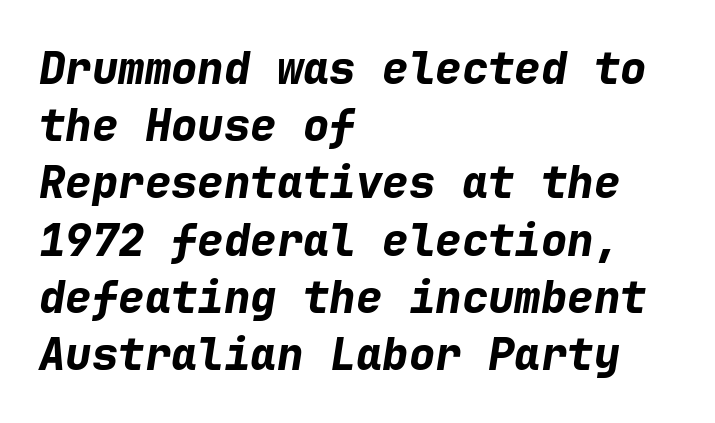
A normal amount of white space separates one row of letters from the next. The lines in this sample share a left origin and differ only in where they stop. Here the glyphs are tracked normally, forming tight word shapes. Fixed-width glyphs throughout — classic coding-font behaviour.
